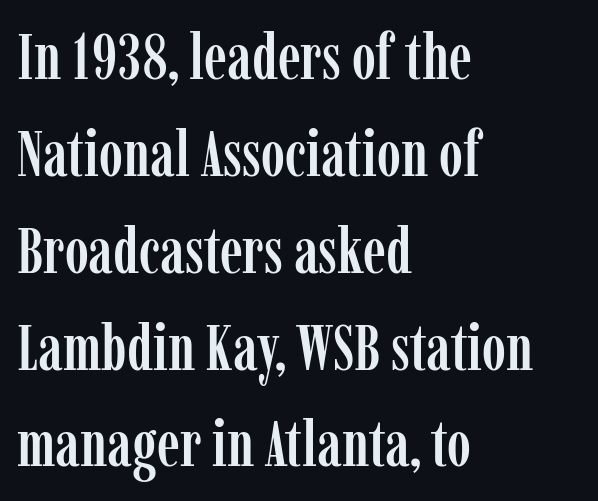
Varying glyph widths throughout — classic text-font behaviour. Students, observe: this is what conventionally led text looks like. The characters display serif detailing at their extremities. Do the letters lean? They stand straight.
